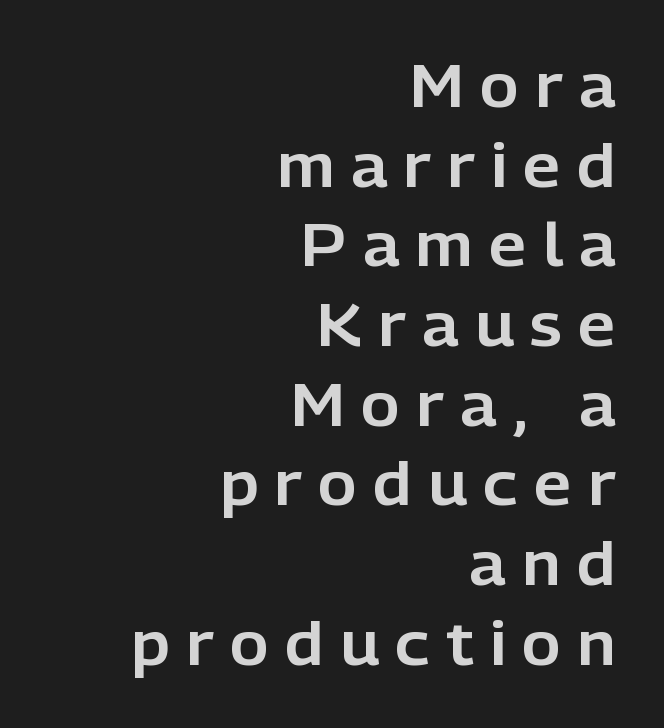
Q: Is the text italic (slanted)? A: No, it is upright.
Q: Is the typeface a serif or a sans-serif typeface? A: Sans-serif.
Q: Is the text underlined? A: No.
Q: How is the paragraph aligned? A: Right-aligned.
Q: Is the spacing between letters normal or unusually wide? A: Unusually wide.
Q: Is the spacing between lines tight, normal or loose? A: Normal.
Q: Width (condensed, normal, or wide)? A: Normal.
Q: Stroke contrast? A: Low.
Q: x-height? A: Medium.
Q: Monospaced? A: No.
